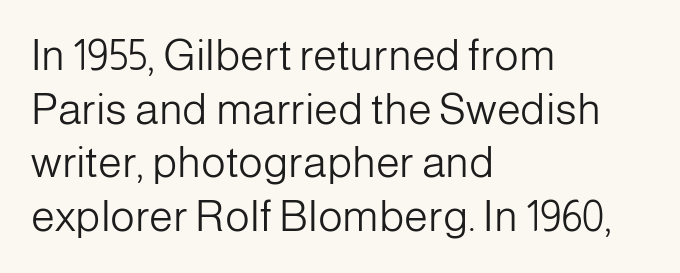
Q: Is the text bold? A: No.
Q: Is the text italic (slanted)? A: No, it is upright.
Q: Is the typeface a serif or a sans-serif typeface? A: Sans-serif.
Q: Is the text underlined? A: No.
Q: How is the paragraph aligned? A: Left-aligned.
Q: Is the spacing between letters normal or unusually wide? A: Normal.
Q: Is the spacing between lines tight, normal or loose? A: Normal.
Q: Width (condensed, normal, or wide)? A: Normal.
Q: Stroke contrast? A: Low.
Q: x-height? A: Medium.
Q: Monospaced? A: No.
